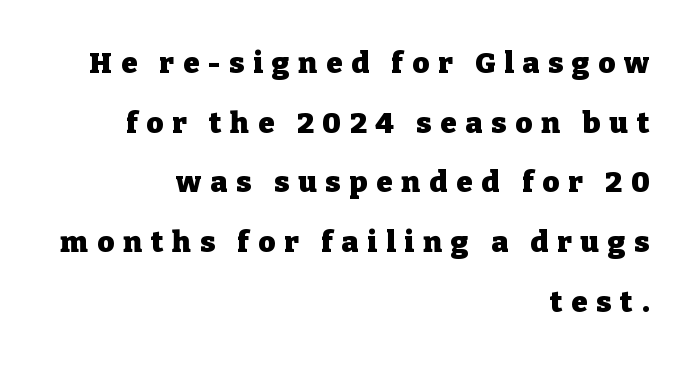
Q: Is the text bold? A: Yes.
Q: Is the text italic (slanted)? A: No, it is upright.
Q: Is the typeface a serif or a sans-serif typeface? A: Serif.
Q: Is the text underlined? A: No.
Q: How is the paragraph aligned? A: Right-aligned.
Q: Is the spacing between letters normal or unusually wide? A: Unusually wide.
Q: Is the spacing between lines tight, normal or loose? A: Loose.
Q: Width (condensed, normal, or wide)? A: Normal.
Q: Stroke contrast? A: Low.
Q: x-height? A: Medium.
Q: Monospaced? A: No.
